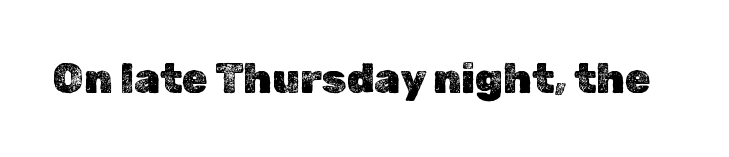
Q: Is the text italic (slanted)? A: No, it is upright.
Q: Is the text underlined? A: No.
Q: Is the spacing between letters normal or unusually wide? A: Normal.
Q: Width (condensed, normal, or wide)? A: Normal.
Q: x-height? A: Medium.
Q: Monospaced? A: No.
